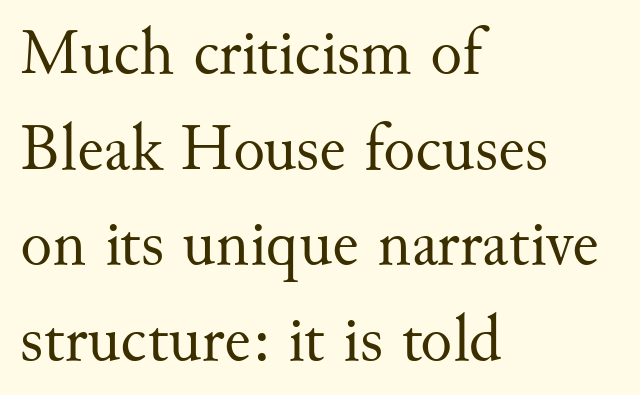
The image shows 66 px regular-weight serif type, upright; set left-aligned, normal line spacing (1.45x), normal letter spacing, not underlined; medium stroke contrast and a small x-height.
